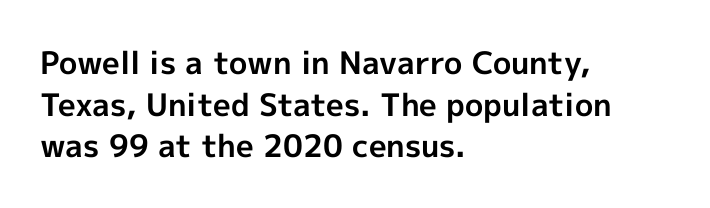
Q: Is the text bold? A: Yes.
Q: Is the text italic (slanted)? A: No, it is upright.
Q: Is the typeface a serif or a sans-serif typeface? A: Sans-serif.
Q: Is the text underlined? A: No.
Q: How is the paragraph aligned? A: Left-aligned.
Q: Is the spacing between letters normal or unusually wide? A: Normal.
Q: Is the spacing between lines tight, normal or loose? A: Normal.
Q: Width (condensed, normal, or wide)? A: Normal.
Q: x-height? A: Medium.
Q: Monospaced? A: No.
